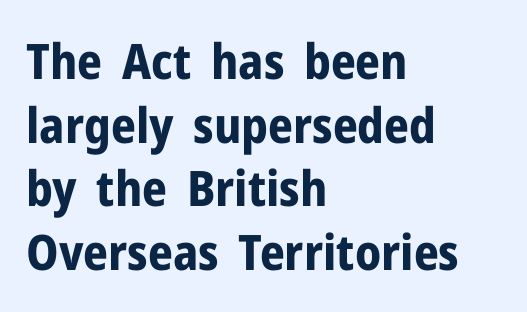
{"serif": "no", "italic": "no", "bold": "yes", "weight": "bold", "width": "normal", "stroke_contrast": "low", "x_height": "medium", "monospaced": "no", "underline": "no", "align": "left", "line_spacing": "normal", "line_spacing_ratio": 1.3, "letter_spacing": "normal", "letter_spacing_em": 0.0, "glyph_px": 49}
